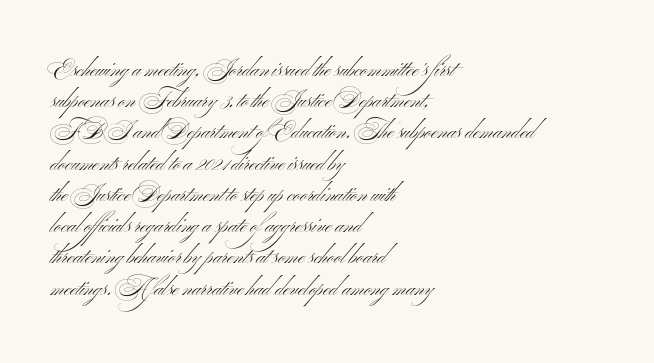
The image shows 22 px text type; set left-aligned, normal line spacing (1.42x), normal letter spacing, not underlined.
